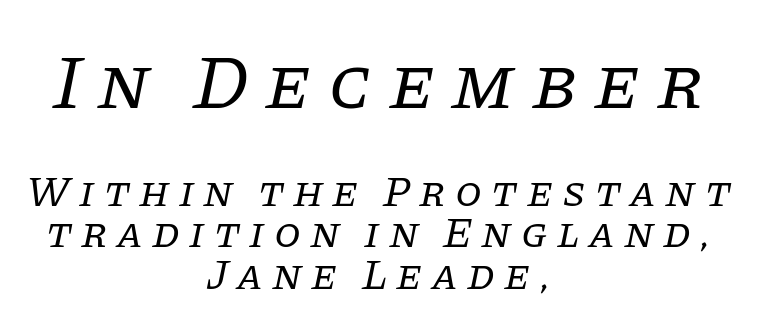
Q: Is the text bold? A: No.
Q: Is the text italic (slanted)? A: Yes, it leans right by about 11 degrees.
Q: Is the typeface a serif or a sans-serif typeface? A: Serif.
Q: Is the text underlined? A: No.
Q: How is the paragraph aligned? A: Centered.
Q: Is the spacing between letters normal or unusually wide? A: Unusually wide.
Q: Is the spacing between lines tight, normal or loose? A: Tight.
Q: Which block of text is set in a larger size, the first (top) or the second (bottom)? A: The first (top) one.
Q: Width (condensed, normal, or wide)? A: Normal.
Q: Stroke contrast? A: Low.
Q: x-height? A: Large.
Q: Monospaced? A: No.
